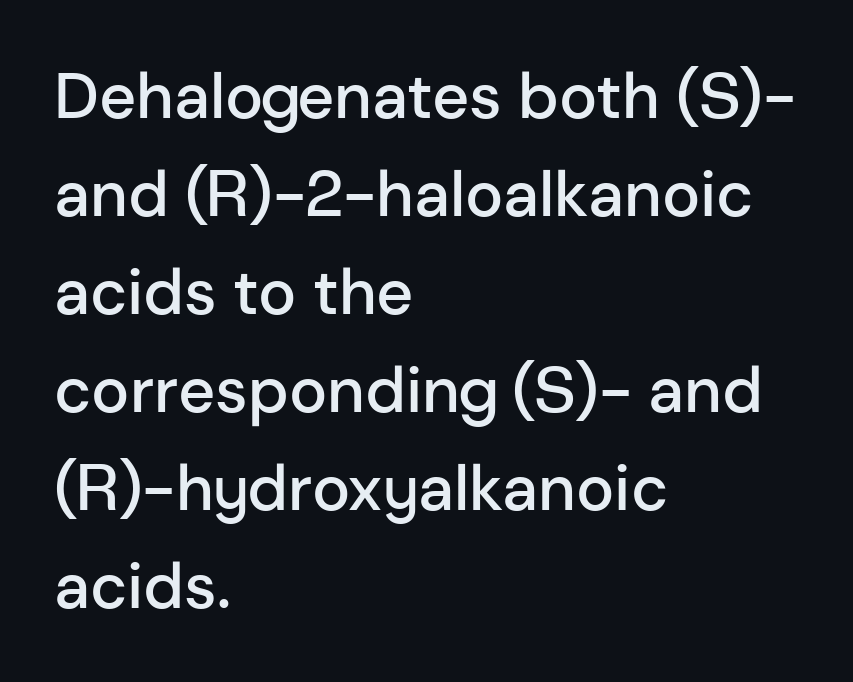
The image shows 64 px semibold sans-serif type, upright; set left-aligned, normal line spacing (1.53x), normal letter spacing, not underlined; low stroke contrast and a medium x-height.
